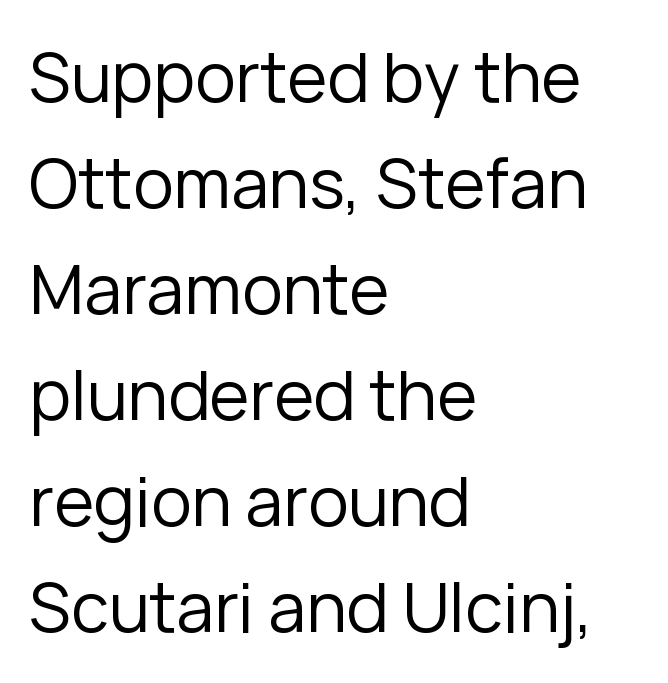
The image shows 68 px regular-weight sans-serif type, upright; set left-aligned, normal line spacing (1.56x), normal letter spacing, not underlined; low stroke contrast and a medium x-height.
